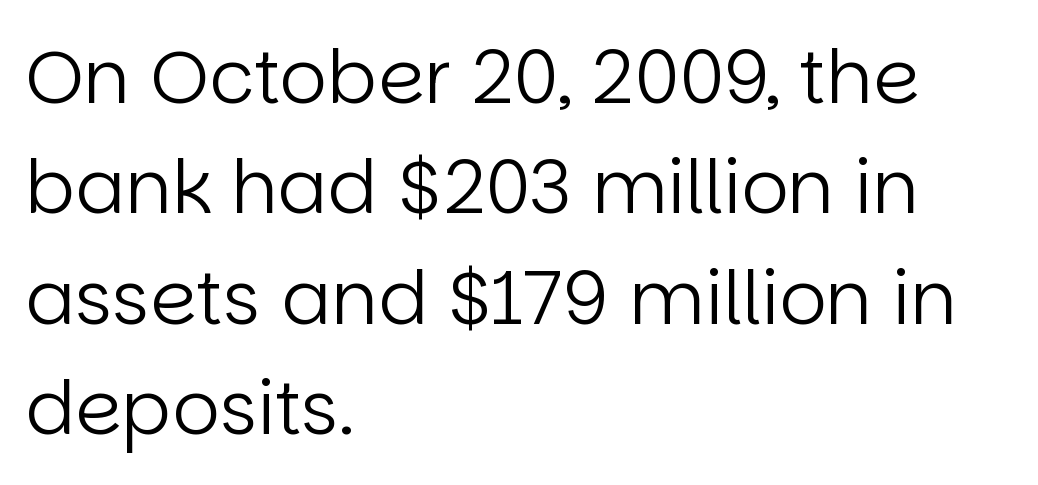
The image shows 74 px regular-weight sans-serif type, upright; set left-aligned, normal line spacing (1.49x), normal letter spacing, not underlined; low stroke contrast and a large x-height.
